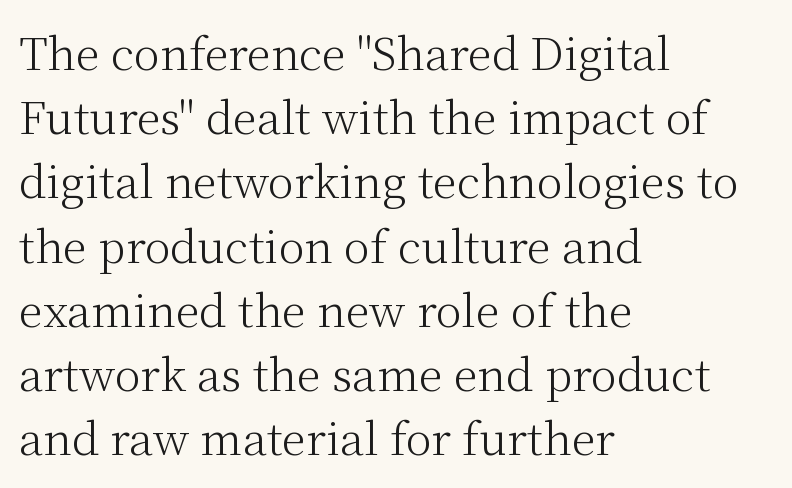
The image shows 44 px light serif type, upright; set left-aligned, normal line spacing (1.46x), normal letter spacing, not underlined; medium stroke contrast and a medium x-height.
